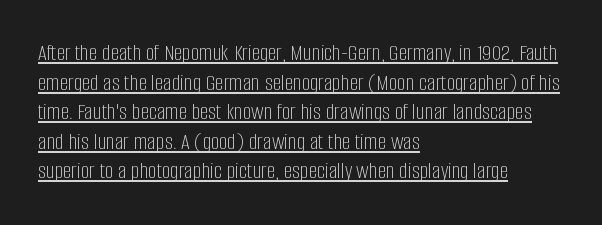
{"italic": "no", "bold": "no", "underline": "yes", "align": "left", "line_spacing_ratio": 1.23, "letter_spacing": "normal", "letter_spacing_em": 0.0, "glyph_px": 24}
